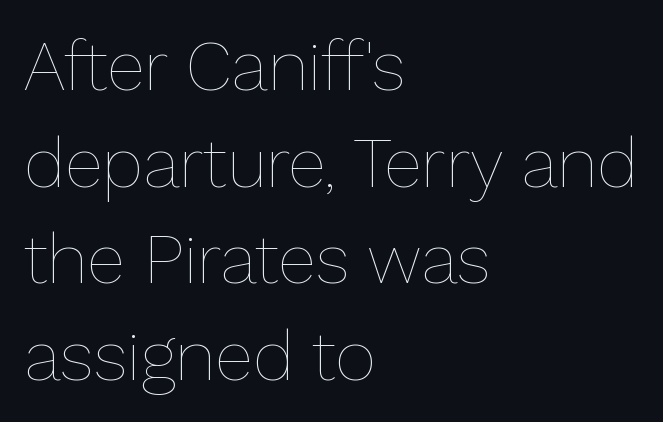
{"italic": "no", "bold": "no", "weight": "thin", "width": "normal", "stroke_contrast": "low", "x_height": "medium", "monospaced": "no", "underline": "no", "align": "left", "line_spacing": "normal", "line_spacing_ratio": 1.38, "letter_spacing": "normal", "letter_spacing_em": 0.0, "glyph_px": 70}
